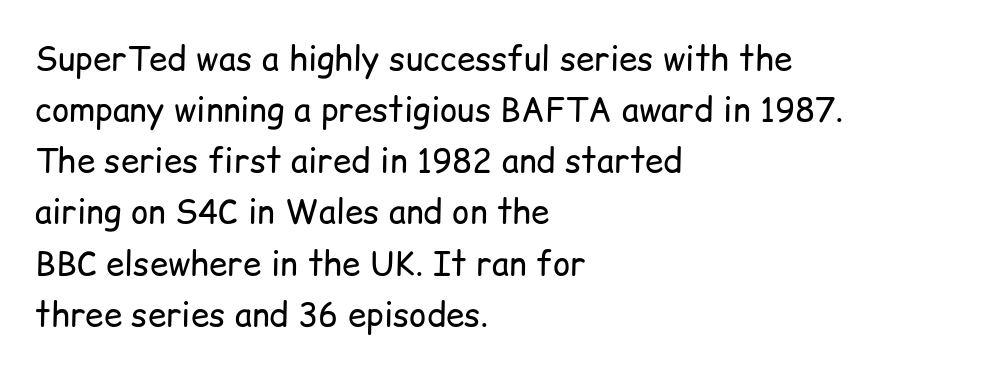
The image shows 33 px regular-weight sans-serif type, upright; set left-aligned, normal line spacing (1.55x), normal letter spacing, not underlined; low stroke contrast and a medium x-height.
